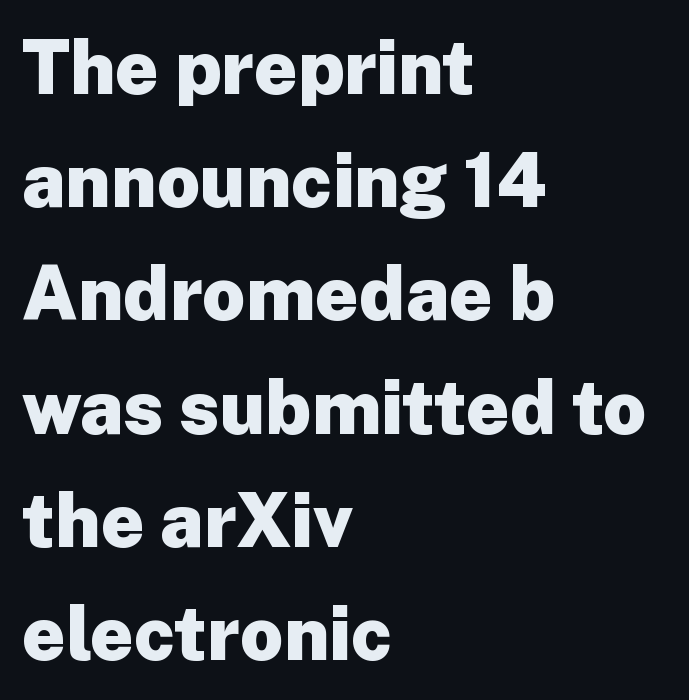
{"serif": "no", "italic": "no", "bold": "yes", "weight": "heavy", "width": "normal", "stroke_contrast": "low", "x_height": "medium", "monospaced": "no", "underline": "no", "align": "left", "line_spacing": "normal", "line_spacing_ratio": 1.51, "letter_spacing": "normal", "letter_spacing_em": 0.0, "glyph_px": 75}
